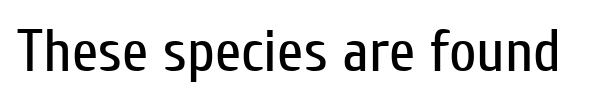
This sample uses a sans-serif face. Notice how the stems are strictly vertical — no italics here. Vertical stems look standard width or narrower in stroke. Letters rest on an invisible, unmarked baseline.
